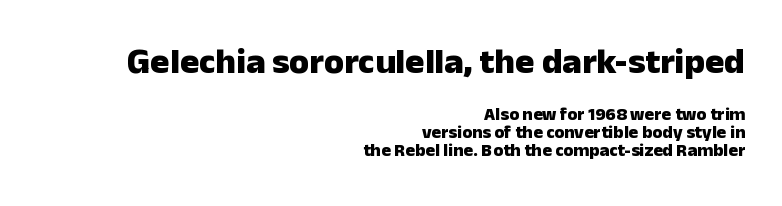
{"serif": "no", "italic": "no", "bold": "yes", "weight": "heavy", "width": "normal", "stroke_contrast": "low", "x_height": "medium", "monospaced": "no", "underline": "no", "align": "right", "line_spacing": "tight", "line_spacing_ratio": 1.0, "letter_spacing": "normal", "letter_spacing_em": 0.0, "larger_block": "first", "size_ratio": 2.0, "glyph_px": 36}
